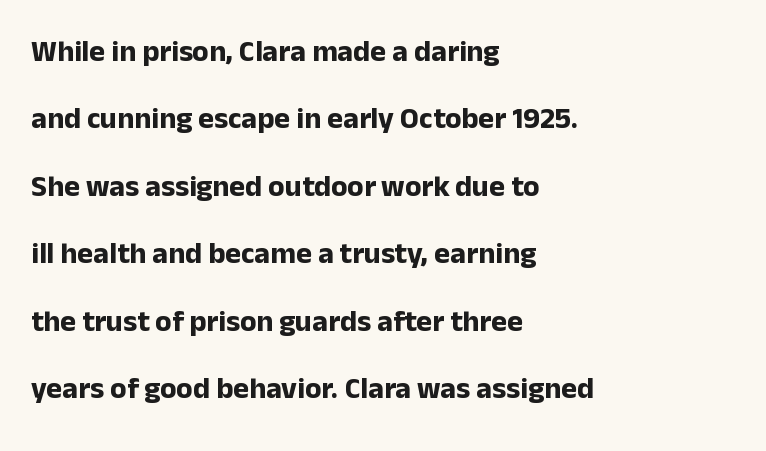
The image shows 30 px bold sans-serif type, upright; set left-aligned, loose line spacing (2.25x), normal letter spacing, not underlined; low stroke contrast and a medium x-height.
